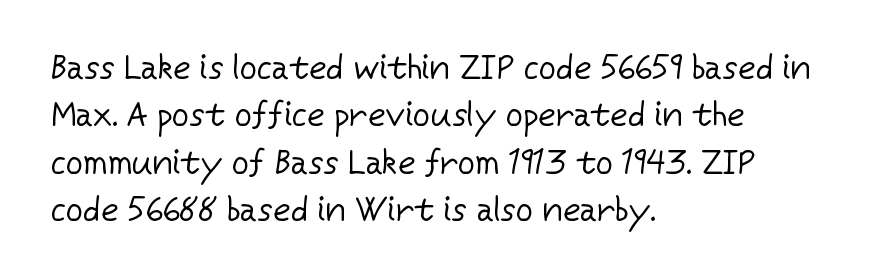
The glyphs in this specimen are sans serif. Rendered with straight, roman letterforms. Which margin do the lines hug? The left one — the right edge is uneven. Glance below the letters and you will spot only blank space.
